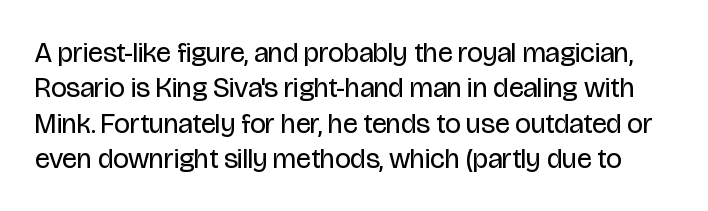
Q: Is the text bold? A: No.
Q: Is the text italic (slanted)? A: No, it is upright.
Q: Is the typeface a serif or a sans-serif typeface? A: Sans-serif.
Q: Is the text underlined? A: No.
Q: Is the spacing between letters normal or unusually wide? A: Normal.
Q: Is the spacing between lines tight, normal or loose? A: Normal.
Q: Width (condensed, normal, or wide)? A: Condensed.
Q: Stroke contrast? A: Low.
Q: x-height? A: Large.
Q: Monospaced? A: No.
